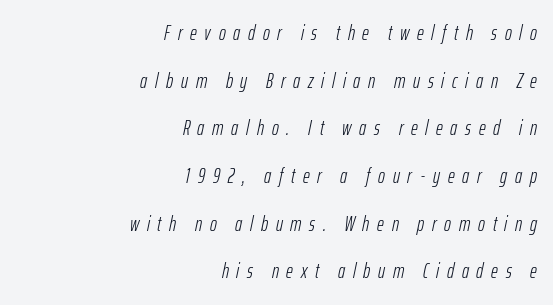
Q: Is the text bold? A: No.
Q: Is the text italic (slanted)? A: Yes, it leans right by about 12 degrees.
Q: Is the text underlined? A: No.
Q: How is the paragraph aligned? A: Right-aligned.
Q: Is the spacing between letters normal or unusually wide? A: Unusually wide.
Q: Is the spacing between lines tight, normal or loose? A: Loose.
